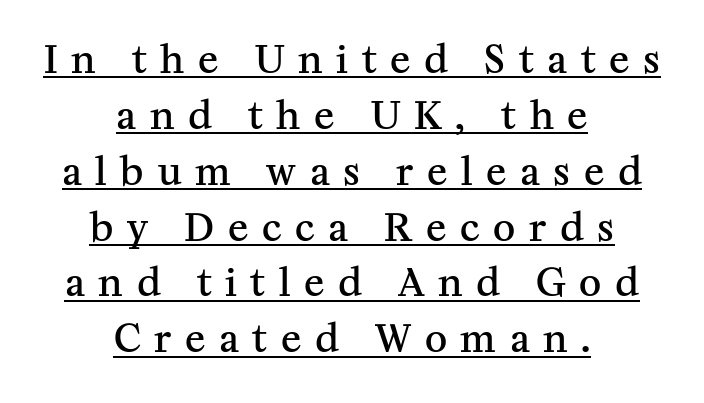
{"serif": "yes", "italic": "no", "bold": "semi", "weight": "semibold", "width": "normal", "stroke_contrast": "medium", "x_height": "medium", "monospaced": "no", "underline": "yes", "align": "center", "line_spacing": "normal", "line_spacing_ratio": 1.47, "letter_spacing": "wide", "letter_spacing_em": 0.36, "glyph_px": 38}
